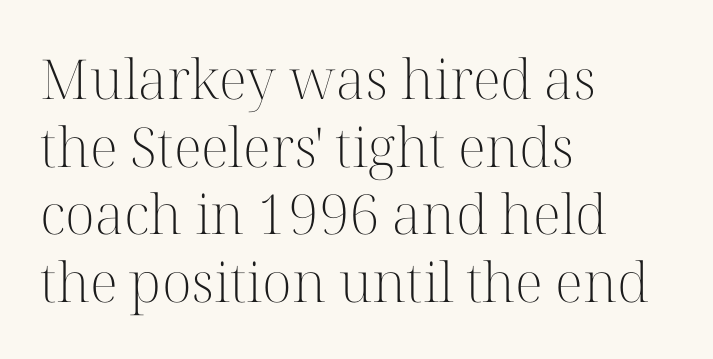
The ragged edge is on the right, which tells us the setting is flush left. Stems here are at most as thick as an everyday book face. Has an underline been added? It has not. The passage shown has conventional tracking throughout. Italic? Not at all — the glyphs are vertical. The characters display serif detailing at their extremities.
